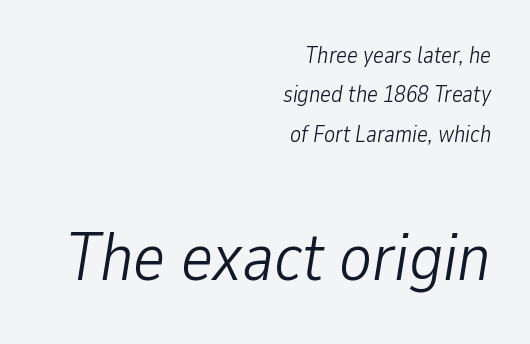
{"italic": "yes", "lean": "right", "slant_degrees": 9, "bold": "no", "weight": "light", "width": "condensed", "stroke_contrast": "low", "x_height": "medium", "monospaced": "no", "underline": "no", "align": "right", "line_spacing_ratio": 1.71, "letter_spacing": "normal", "letter_spacing_em": 0.0, "larger_block": "second", "size_ratio": 2.96, "glyph_px": 68}
